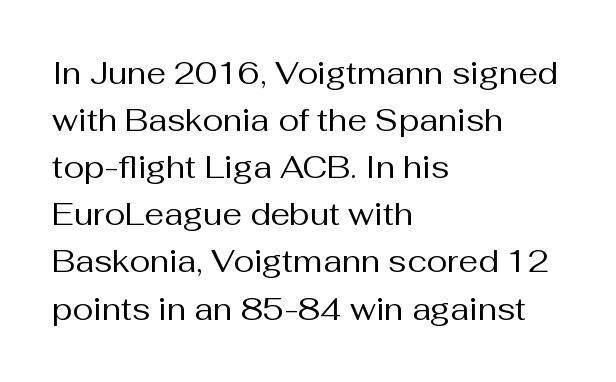
The image shows 31 px regular-weight sans-serif type, upright; set left-aligned, normal line spacing (1.52x), normal letter spacing, not underlined; medium stroke contrast and a medium x-height.
